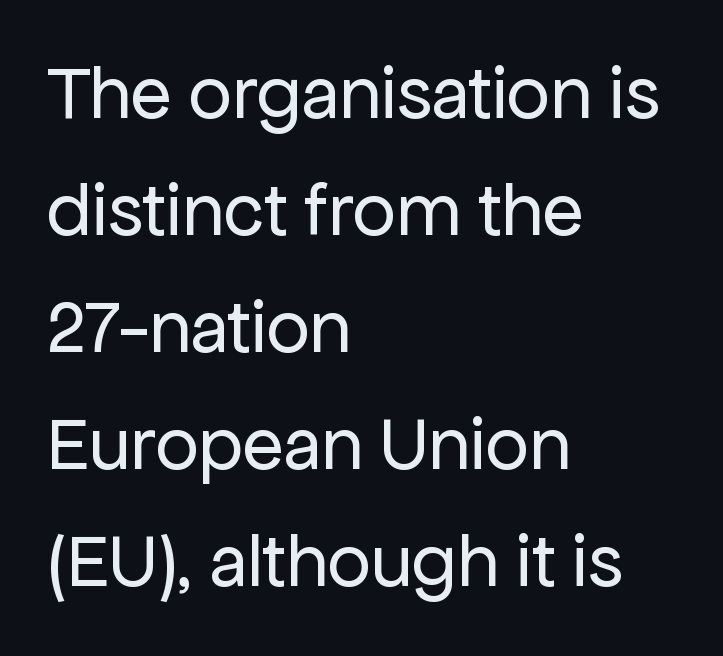
{"serif": "no", "italic": "no", "bold": "no", "weight": "regular", "width": "normal", "stroke_contrast": "low", "x_height": "medium", "monospaced": "no", "underline": "no", "align": "left", "line_spacing": "normal", "line_spacing_ratio": 1.54, "letter_spacing": "normal", "letter_spacing_em": 0.0, "glyph_px": 76}
